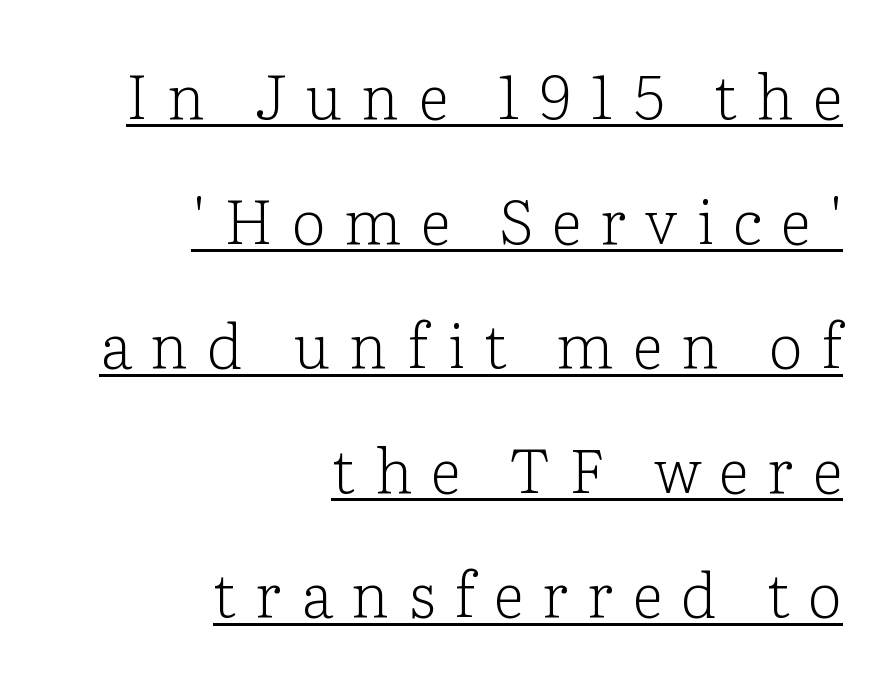
{"serif": "yes", "italic": "no", "bold": "no", "weight": "light", "width": "normal", "stroke_contrast": "low", "x_height": "medium", "monospaced": "no", "underline": "yes", "align": "right", "line_spacing": "loose", "line_spacing_ratio": 2.01, "letter_spacing": "wide", "letter_spacing_em": 0.3, "glyph_px": 62}
